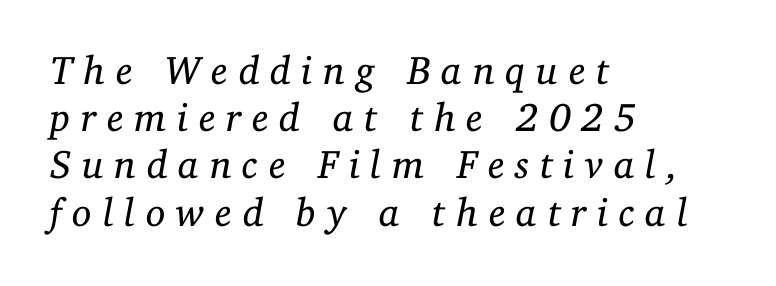
The gaps between neighbouring characters are conspicuously large. No chunkiness to these letters — they're not bold. The glyphs look as if they've been sheared to an angle. Unmarked baselines from the first word to the last.
